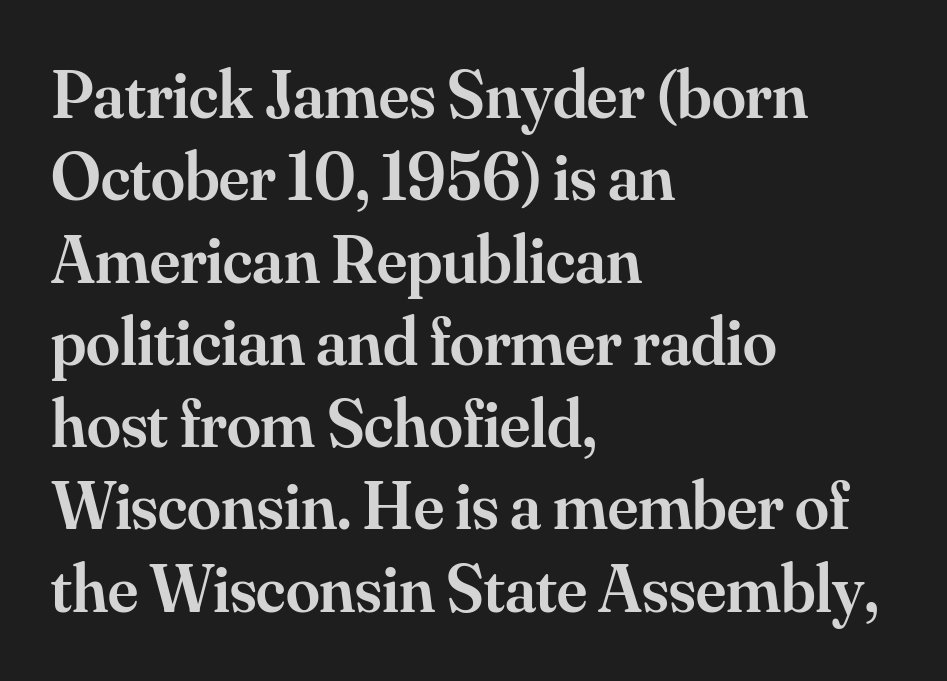
Q: Is the text bold? A: Semi-bold.
Q: Is the text italic (slanted)? A: No, it is upright.
Q: Is the typeface a serif or a sans-serif typeface? A: Serif.
Q: Is the text underlined? A: No.
Q: How is the paragraph aligned? A: Left-aligned.
Q: Is the spacing between letters normal or unusually wide? A: Normal.
Q: Width (condensed, normal, or wide)? A: Normal.
Q: Stroke contrast? A: Medium.
Q: x-height? A: Small.
Q: Monospaced? A: No.
